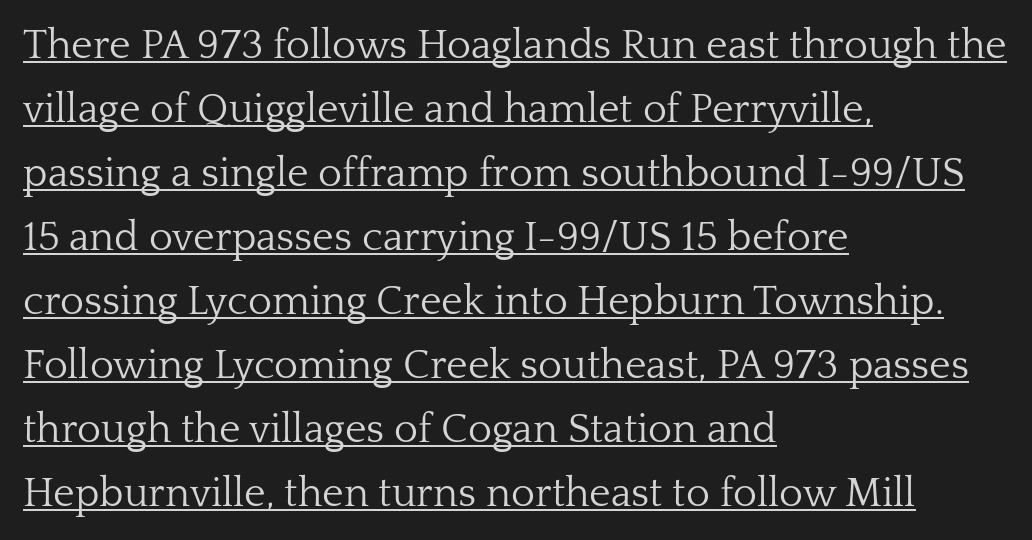
The image shows 41 px light serif type, upright; set left-aligned, normal line spacing (1.56x), normal letter spacing, underlined; low stroke contrast and a medium x-height.
